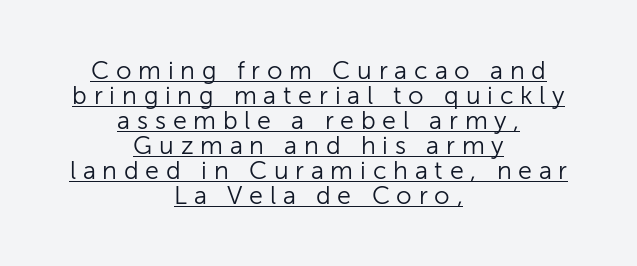
Q: Is the text bold? A: No.
Q: Is the text italic (slanted)? A: No, it is upright.
Q: Is the text underlined? A: Yes.
Q: How is the paragraph aligned? A: Centered.
Q: Is the spacing between letters normal or unusually wide? A: Unusually wide.
Q: Is the spacing between lines tight, normal or loose? A: Tight.
